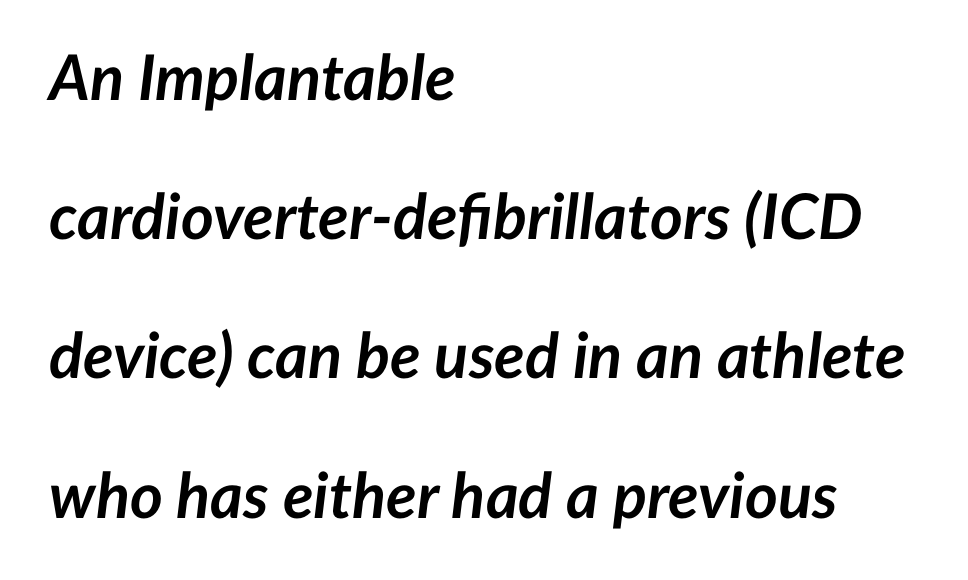
Q: Is the text bold? A: Yes.
Q: Is the text italic (slanted)? A: Yes, it leans right by about 7 degrees.
Q: Is the text underlined? A: No.
Q: How is the paragraph aligned? A: Left-aligned.
Q: Is the spacing between letters normal or unusually wide? A: Normal.
Q: Is the spacing between lines tight, normal or loose? A: Loose.
Q: Width (condensed, normal, or wide)? A: Normal.
Q: Stroke contrast? A: Low.
Q: x-height? A: Medium.
Q: Monospaced? A: No.
